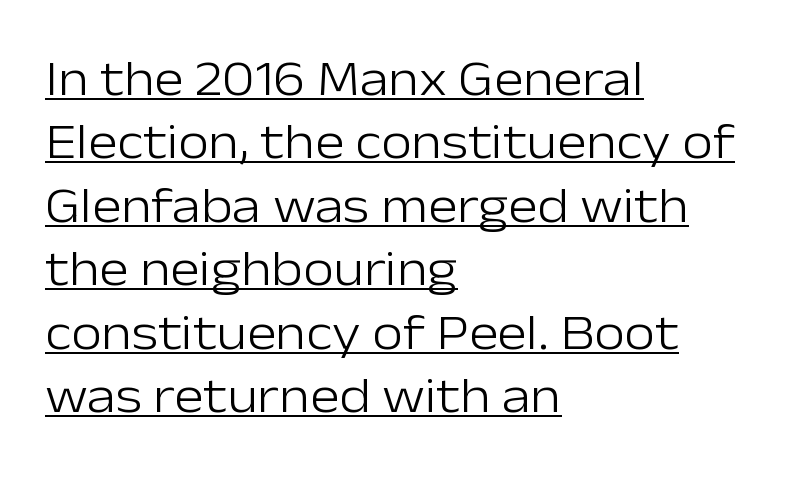
The leading is moderate, giving the passage an even texture. Quick note: underline on. Font category for this specimen: sans-serif. Casual observation: everything's shoved over to the left. Tracking value appears to be zero — textbook default spacing. Varying glyph widths throughout — classic text-font behaviour.
